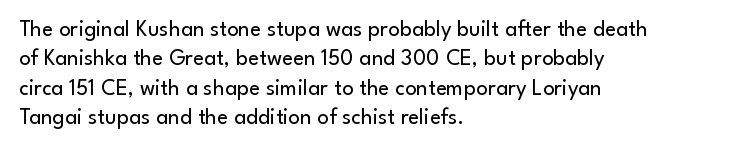
The image shows 23 px text type, upright; set left-aligned, normal line spacing (1.28x), normal letter spacing, not underlined.
